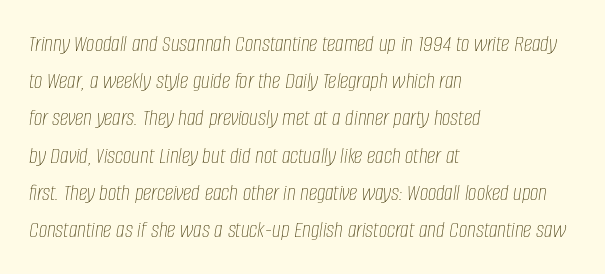
Q: Is the text bold? A: No.
Q: Is the text italic (slanted)? A: Yes, it leans right by about 8 degrees.
Q: Is the text underlined? A: No.
Q: How is the paragraph aligned? A: Left-aligned.
Q: Is the spacing between letters normal or unusually wide? A: Normal.
Q: Is the spacing between lines tight, normal or loose? A: Normal.
